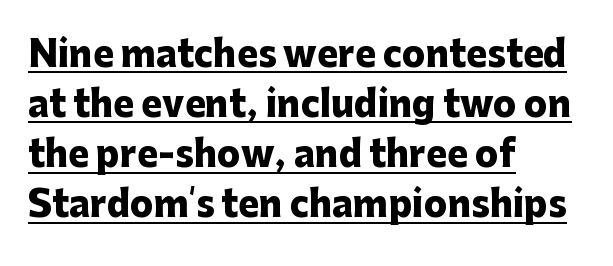
Q: Is the text bold? A: Yes.
Q: Is the text italic (slanted)? A: No, it is upright.
Q: Is the typeface a serif or a sans-serif typeface? A: Sans-serif.
Q: Is the text underlined? A: Yes.
Q: How is the paragraph aligned? A: Left-aligned.
Q: Is the spacing between letters normal or unusually wide? A: Normal.
Q: Is the spacing between lines tight, normal or loose? A: Normal.
Q: Width (condensed, normal, or wide)? A: Normal.
Q: Stroke contrast? A: Low.
Q: x-height? A: Medium.
Q: Monospaced? A: No.
